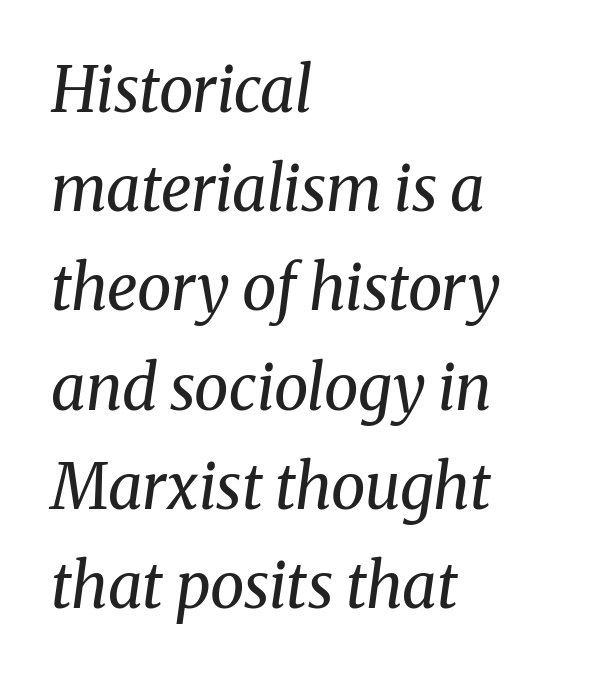
The image shows 62 px regular-weight serif type, italic (leaning right); set left-aligned, normal line spacing (1.6x), normal letter spacing, not underlined; medium stroke contrast and a medium x-height.
